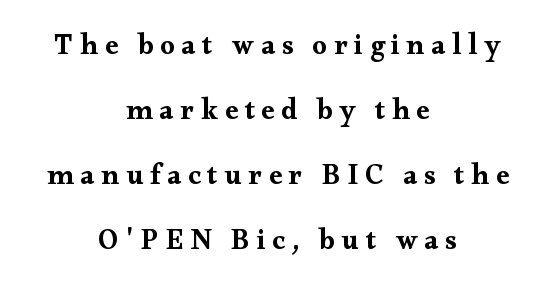
Rows of type keep a wide berth in the vertical direction. Posture: upright roman. Loose tracking; the words dissolve into strings of separated letters. Is this a fixed-width face? No — the glyphs have proportional, varying widths. Letters rest on an invisible, unmarked baseline. Does the copy run flush right? No — it is centered line by line.
